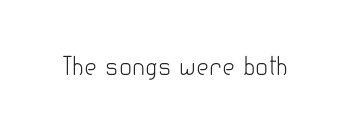
{"italic": "no", "bold": "no", "underline": "no", "letter_spacing": "normal", "letter_spacing_em": 0.0, "glyph_px": 24}
